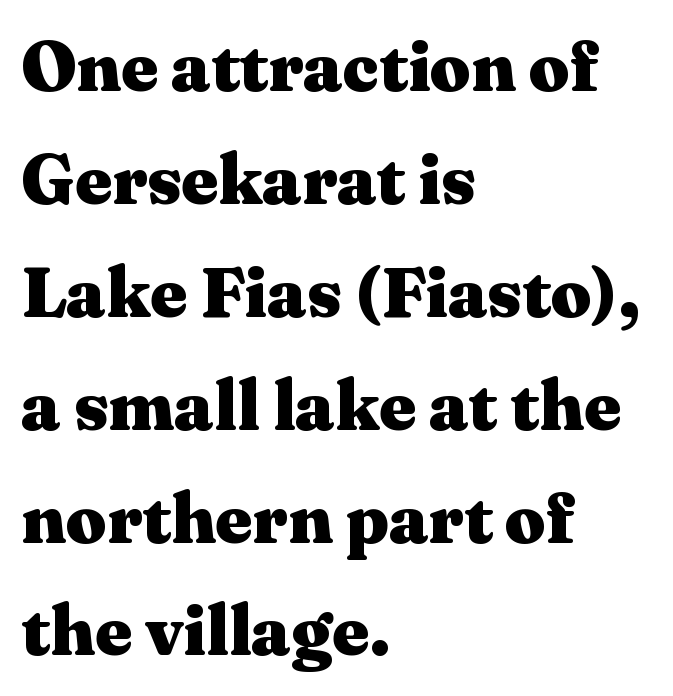
Q: Is the text bold? A: Yes.
Q: Is the text italic (slanted)? A: No, it is upright.
Q: Is the typeface a serif or a sans-serif typeface? A: Serif.
Q: Is the text underlined? A: No.
Q: How is the paragraph aligned? A: Left-aligned.
Q: Is the spacing between letters normal or unusually wide? A: Normal.
Q: Is the spacing between lines tight, normal or loose? A: Normal.
Q: Width (condensed, normal, or wide)? A: Wide.
Q: Stroke contrast? A: Medium.
Q: x-height? A: Medium.
Q: Monospaced? A: No.
